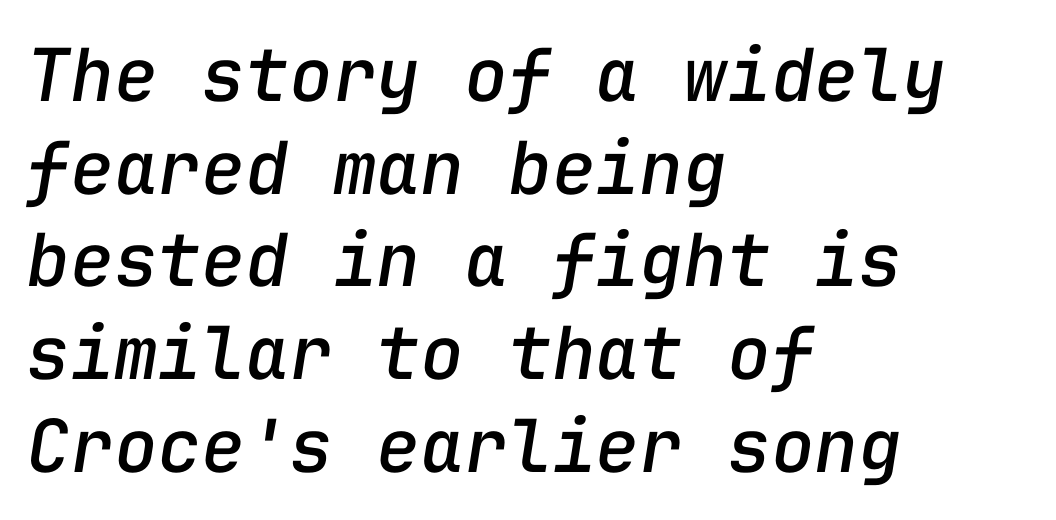
{"italic": "yes", "lean": "right", "slant_degrees": 9, "width": "normal", "stroke_contrast": "low", "x_height": "medium", "monospaced": "yes", "underline": "no", "align": "left", "line_spacing": "normal", "line_spacing_ratio": 1.27, "letter_spacing": "normal", "letter_spacing_em": 0.0, "glyph_px": 73}
